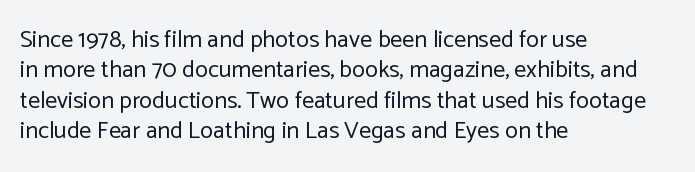
The image shows 24 px text type, upright; set left-aligned, normal line spacing (1.27x), normal letter spacing, not underlined.
